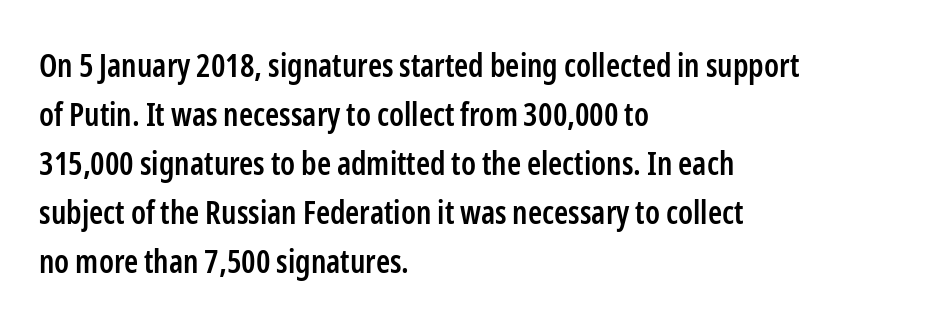
The letters are semibold — heavier than regular but short of a full bold. Varying glyph widths throughout — classic text-font behaviour. The ragged edge is on the right, which tells us the setting is flush left. These lines keep a tight, regular rhythm from letter to letter. The space directly below the letters is spotless.
